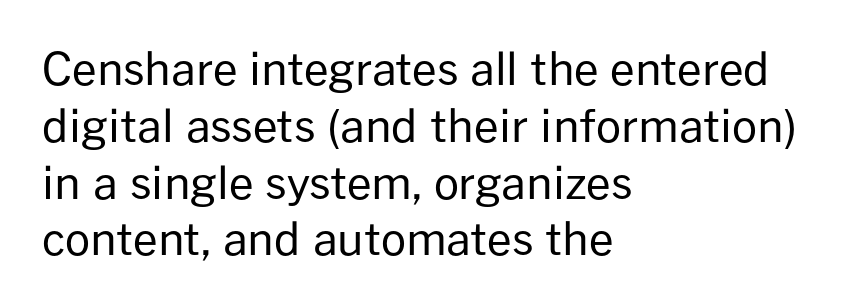
Q: Is the text bold? A: No.
Q: Is the text italic (slanted)? A: No, it is upright.
Q: Is the typeface a serif or a sans-serif typeface? A: Sans-serif.
Q: Is the text underlined? A: No.
Q: How is the paragraph aligned? A: Left-aligned.
Q: Is the spacing between letters normal or unusually wide? A: Normal.
Q: Is the spacing between lines tight, normal or loose? A: Normal.
Q: Width (condensed, normal, or wide)? A: Normal.
Q: Stroke contrast? A: Low.
Q: x-height? A: Medium.
Q: Monospaced? A: No.
